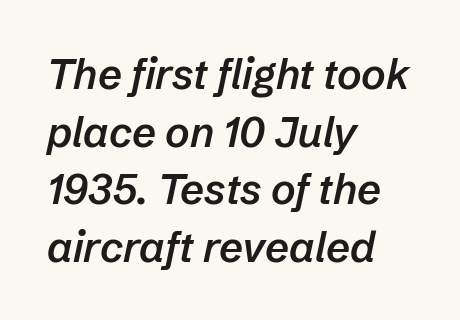
{"italic": "yes", "lean": "right", "slant_degrees": 12, "bold": "semi", "weight": "semibold", "width": "normal", "stroke_contrast": "low", "x_height": "medium", "monospaced": "no", "underline": "no", "align": "left", "line_spacing": "normal", "line_spacing_ratio": 1.37, "letter_spacing": "normal", "letter_spacing_em": 0.0, "glyph_px": 42}
